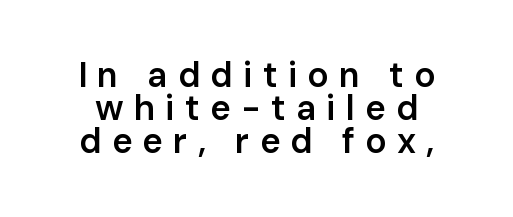
Q: Is the text bold? A: Semi-bold.
Q: Is the text italic (slanted)? A: No, it is upright.
Q: Is the typeface a serif or a sans-serif typeface? A: Sans-serif.
Q: Is the text underlined? A: No.
Q: Is the spacing between letters normal or unusually wide? A: Unusually wide.
Q: Is the spacing between lines tight, normal or loose? A: Tight.
Q: Width (condensed, normal, or wide)? A: Normal.
Q: Stroke contrast? A: Low.
Q: x-height? A: Medium.
Q: Monospaced? A: No.
